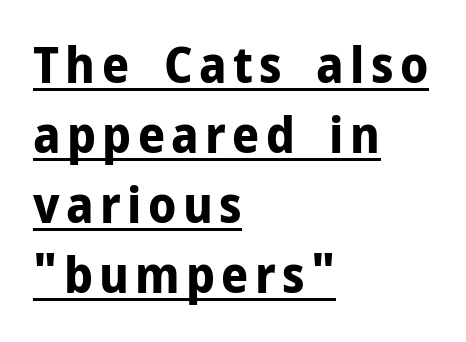
Letterform terminals end flat and unadorned throughout the passage. Normally led — the rows are evenly, conventionally spaced. Every row of glyphs begins at an identical x-position on the left. Note the varied advance widths — an 'i' is clearly narrower than an 'm'. This is the regular roman posture of the typeface.
